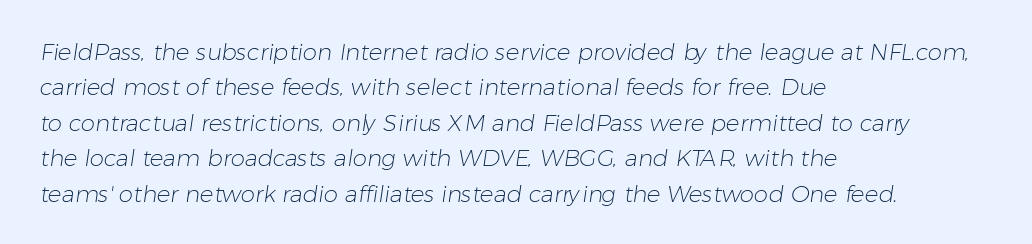
The image shows 23 px text type; set left-aligned, normal line spacing (1.54x), normal letter spacing, not underlined.
